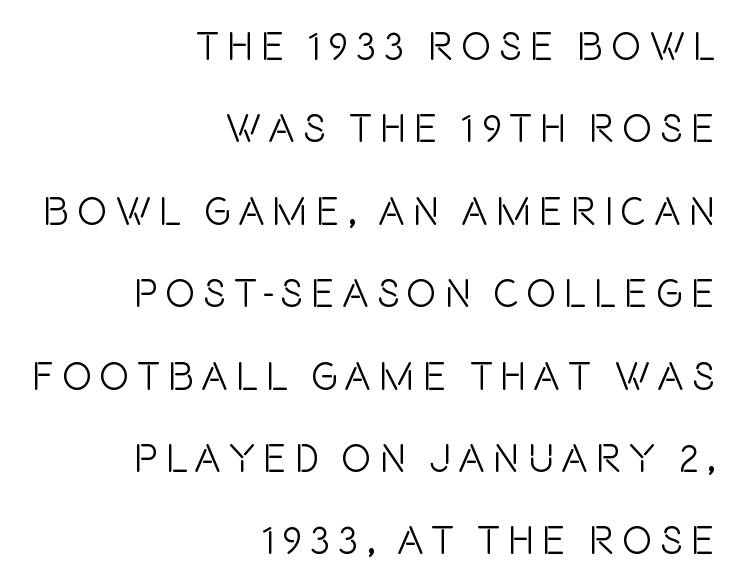
Weight: regular or lighter. A bare baseline throughout the passage. Proportional: the letters do not fall into vertical columns. Compared with a flush-left layout, this one pins lines to the opposite, right side. This sample uses an upright cut, with every glyph sitting square on the baseline. Nope, no serifs anywhere on these letters.
